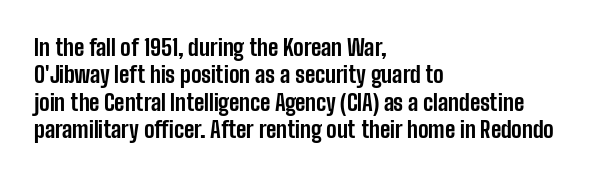
{"italic": "no", "bold": "yes", "underline": "no", "align": "left", "line_spacing": "normal", "line_spacing_ratio": 1.25, "letter_spacing": "normal", "letter_spacing_em": 0.0, "glyph_px": 22}
